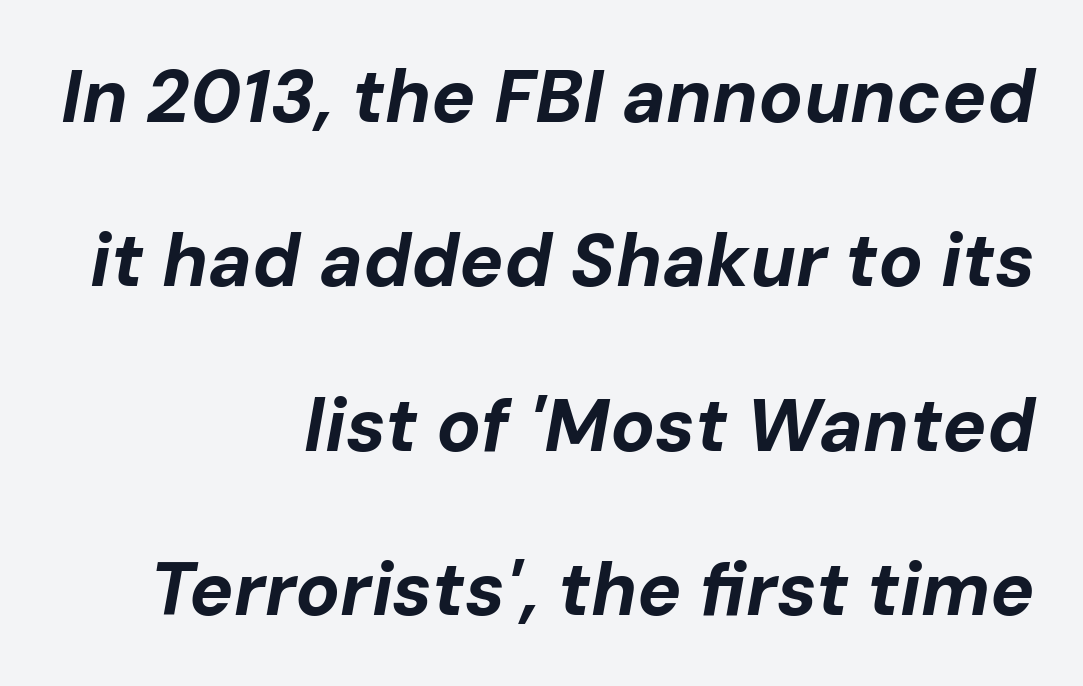
Q: Is the text bold? A: Yes.
Q: Is the text italic (slanted)? A: Yes, it leans right by about 10 degrees.
Q: Is the text underlined? A: No.
Q: How is the paragraph aligned? A: Right-aligned.
Q: Is the spacing between letters normal or unusually wide? A: Normal.
Q: Is the spacing between lines tight, normal or loose? A: Loose.
Q: Width (condensed, normal, or wide)? A: Normal.
Q: Stroke contrast? A: Low.
Q: x-height? A: Medium.
Q: Monospaced? A: No.
